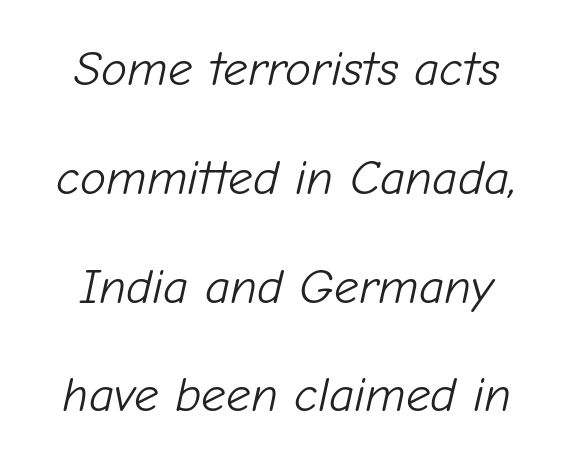
{"italic": "yes", "lean": "right", "slant_degrees": 12, "bold": "no", "weight": "light", "width": "normal", "stroke_contrast": "low", "x_height": "medium", "monospaced": "no", "underline": "no", "line_spacing": "loose", "line_spacing_ratio": 2.22, "letter_spacing": "normal", "letter_spacing_em": 0.0, "glyph_px": 49}
